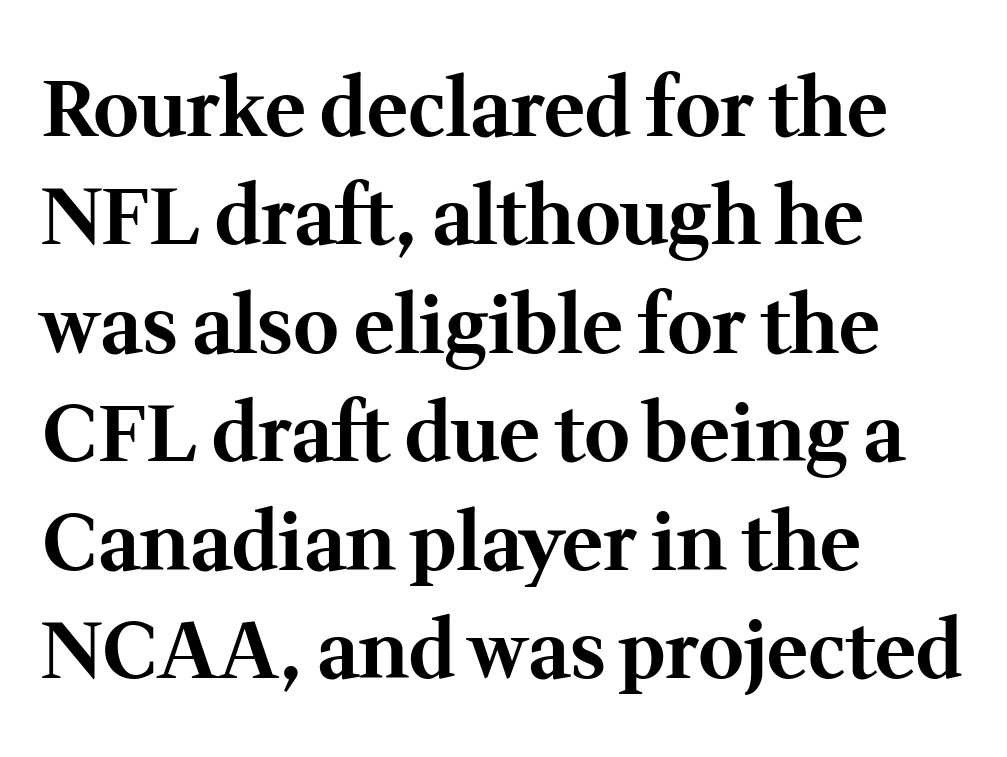
The letters are bold, with thick, heavy strokes. Check the space under the baseline: it is left empty. These lines are rendered in a variable-pitch font. Old-style or modern, the face here clearly has serifs.
